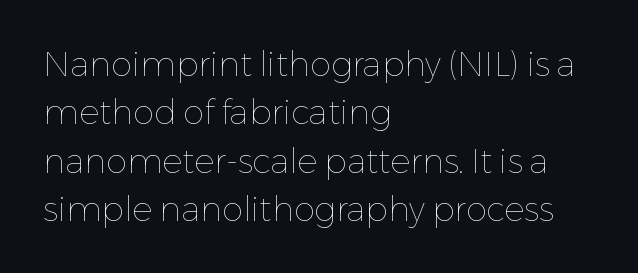
Does the lettering tilt? It doesn't — this is upright. Honestly, the letter spacing is just normal — you wouldn't notice it. Plain, unruled lines of type. Looks like regular typesetting: each glyph gets only the width it needs.
